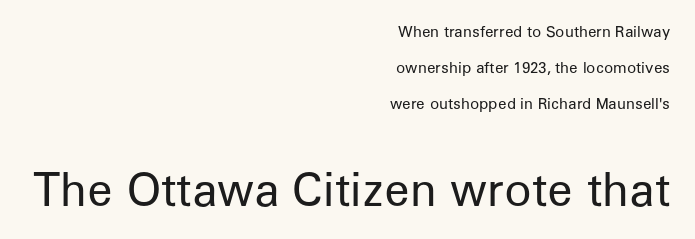
The image shows 45 px regular-weight sans-serif type, upright; set right-aligned, loose line spacing (2.4x), normal letter spacing, not underlined; the second (bottom) block is 3.0x larger; low stroke contrast and a medium x-height.
